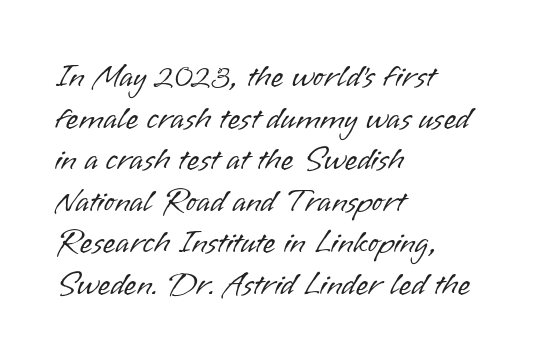
Q: Is the text bold? A: No.
Q: Is the text italic (slanted)? A: Yes.
Q: Is the typeface a serif or a sans-serif typeface? A: Sans-serif.
Q: Is the text underlined? A: No.
Q: How is the paragraph aligned? A: Left-aligned.
Q: Is the spacing between letters normal or unusually wide? A: Normal.
Q: Is the spacing between lines tight, normal or loose? A: Normal.
Q: Width (condensed, normal, or wide)? A: Normal.
Q: Stroke contrast? A: Low.
Q: x-height? A: Small.
Q: Monospaced? A: No.
